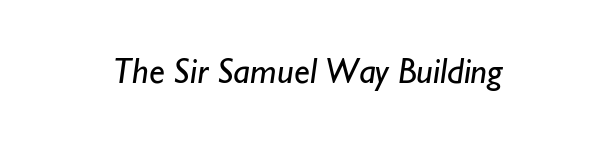
The image shows 36 px regular-weight sans-serif type; set centered, normal letter spacing, not underlined; low stroke contrast and a small x-height.
